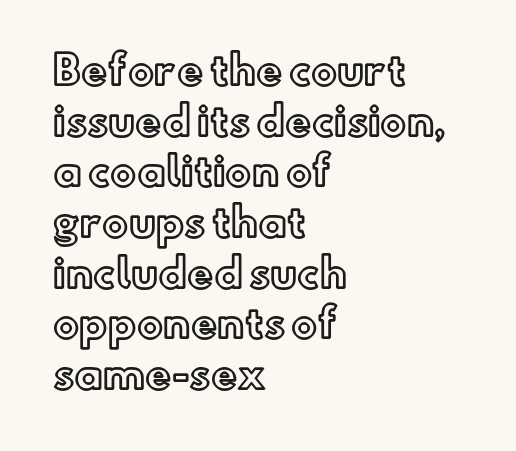
Has an underline been added? It has not. What's the leading like? Ordinary, nothing unusual. Tall strokes in this sample are plumb rather than angled. The letterforms sit shoulder to shoulder at normal distance. A typesetter would call this proportional, since set widths differ per character. All the whitespace from short lines collects on the right.
